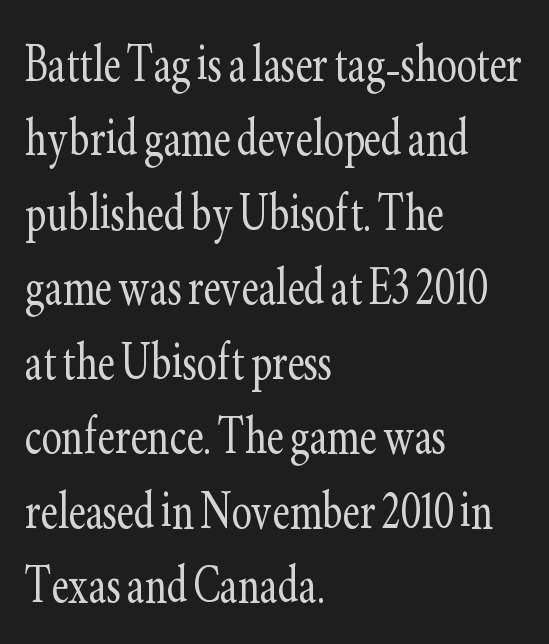
Examine the stroke ends and you'll spot serifs. The weight tops out at a normal text grade. Rendered with straight, roman letterforms. This sample uses plain, unmodified letter spacing. The passage shown is typed in a proportional face where columns would drift. Any mark beneath the type? The region is blank.
